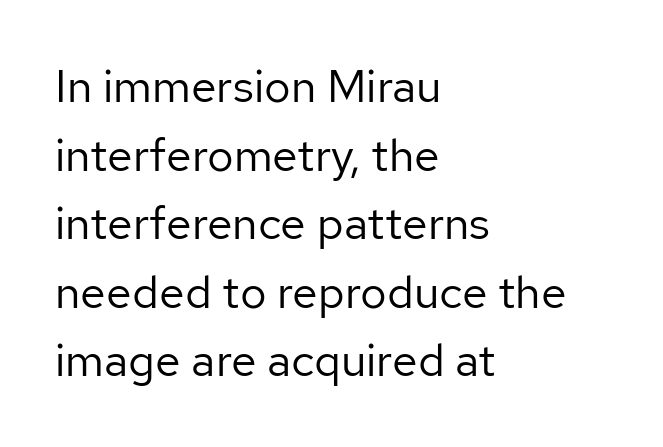
{"serif": "no", "italic": "no", "bold": "no", "weight": "regular", "width": "normal", "stroke_contrast": "low", "x_height": "medium", "monospaced": "no", "underline": "no", "align": "left", "line_spacing": "normal", "line_spacing_ratio": 1.49, "letter_spacing": "normal", "letter_spacing_em": 0.0, "glyph_px": 46}
